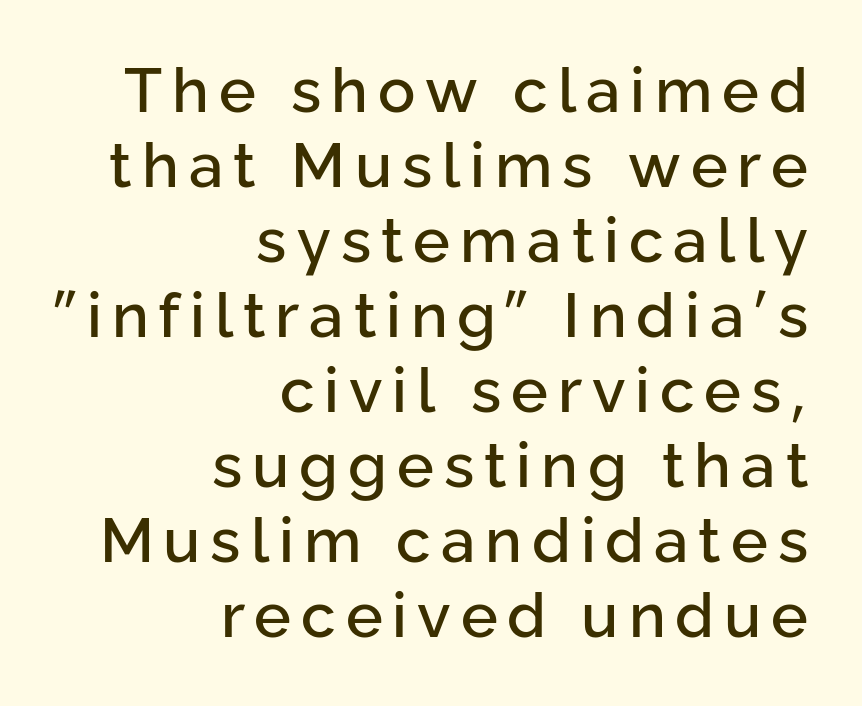
{"serif": "no", "italic": "no", "width": "normal", "stroke_contrast": "low", "x_height": "medium", "monospaced": "no", "underline": "no", "align": "right", "line_spacing_ratio": 1.21, "glyph_px": 62}
